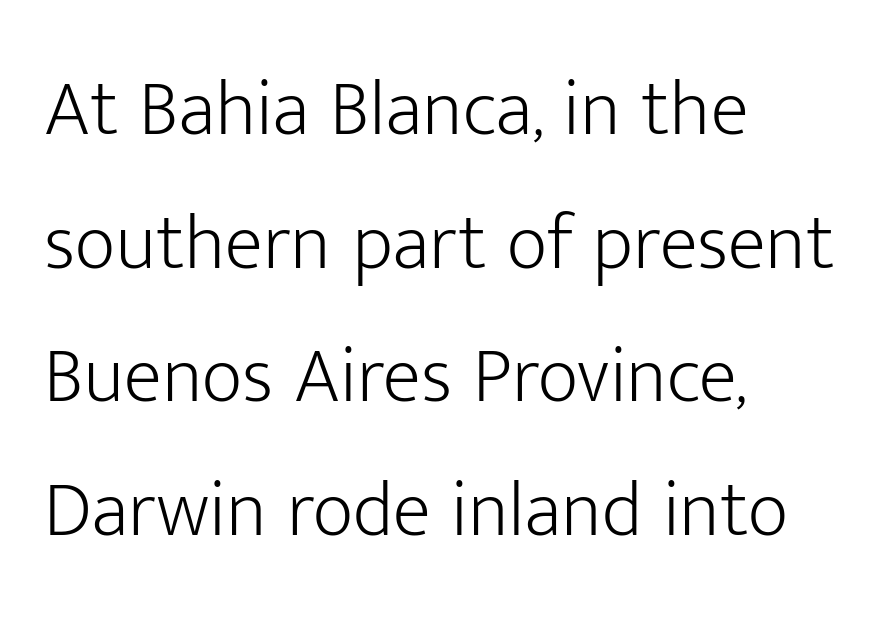
What's the leading like? Ordinary, nothing unusual. No extra ink here — the face is not bold. Each letter keeps its own natural width here, so spacing adapts to shape. Is this a sans? Yes — the strokes have no serifs. Plain, unruled lines of type. Standard letterfit; no display-style spreading of the glyphs.
